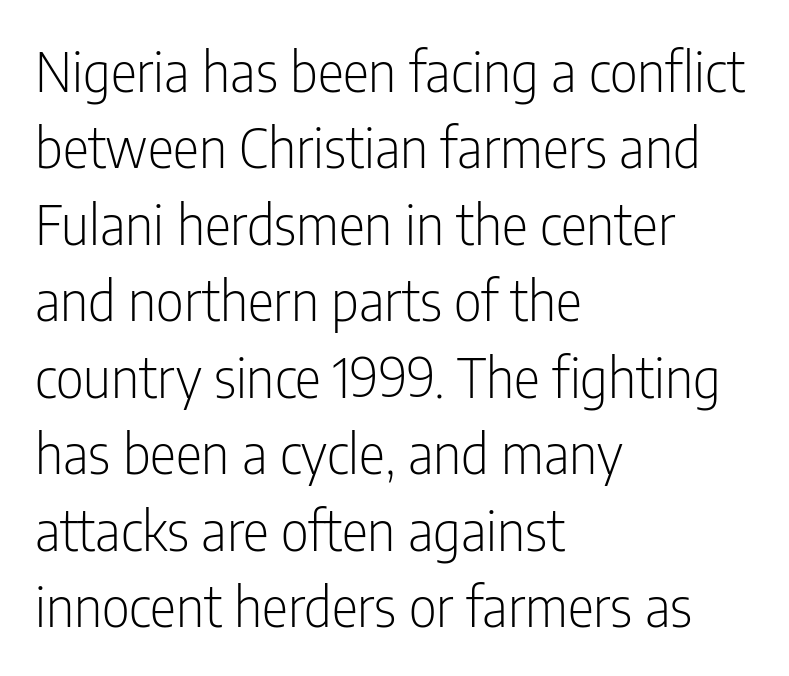
The image shows 55 px light, condensed sans-serif type, upright; set left-aligned, normal line spacing (1.39x), normal letter spacing, not underlined; low stroke contrast and a medium x-height.
